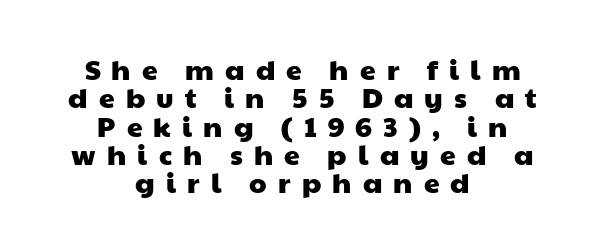
Q: Is the typeface a serif or a sans-serif typeface? A: Sans-serif.
Q: Is the text underlined? A: No.
Q: How is the paragraph aligned? A: Centered.
Q: Is the spacing between letters normal or unusually wide? A: Unusually wide.
Q: Is the spacing between lines tight, normal or loose? A: Tight.
Q: Width (condensed, normal, or wide)? A: Wide.
Q: Stroke contrast? A: Low.
Q: x-height? A: Medium.
Q: Monospaced? A: No.
